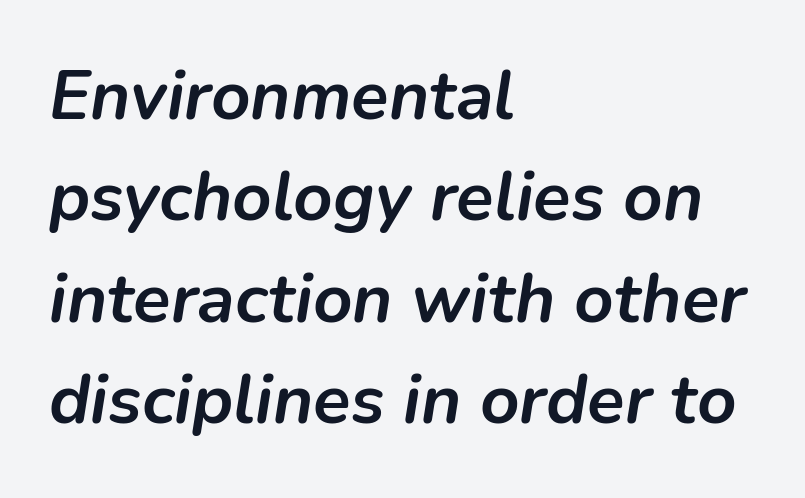
Descenders hang freely into open space. One-word summary of the alignment: left. If you measured baseline to baseline, you'd find a middling distance. Tracking here is standard; glyphs follow each other at the usual distance.
